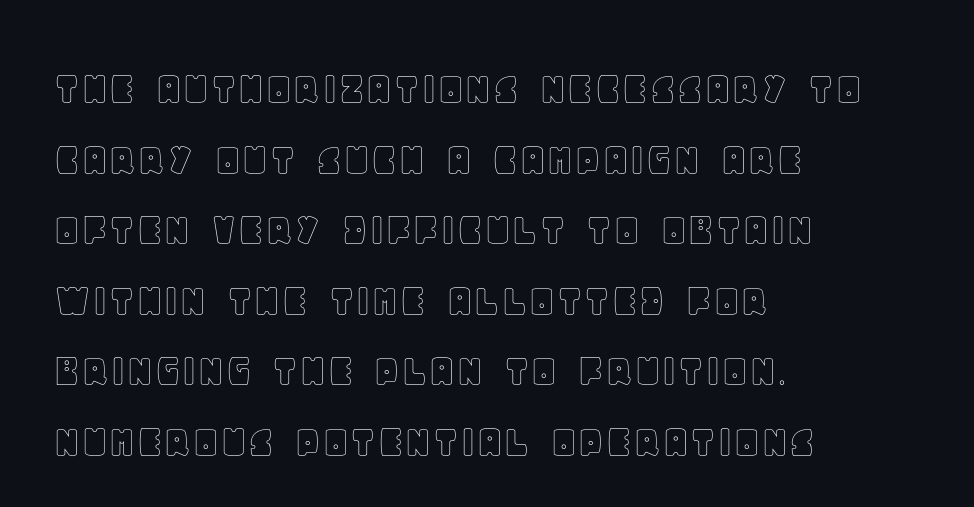
{"italic": "no", "width": "normal", "x_height": "large", "monospaced": "no", "underline": "no", "align": "left", "line_spacing": "normal", "line_spacing_ratio": 1.47, "letter_spacing": "normal", "letter_spacing_em": 0.0, "glyph_px": 48}
